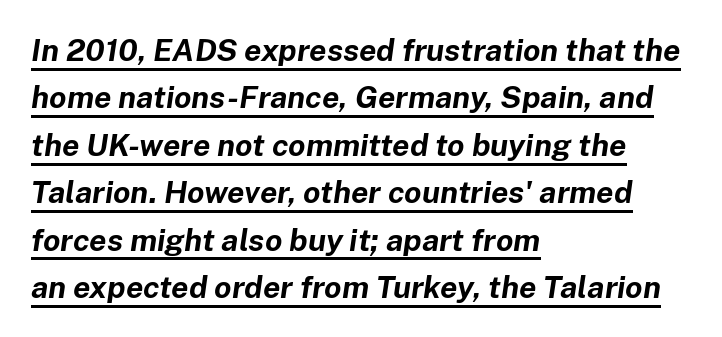
The image shows 31 px bold type, italic (leaning right); set left-aligned, normal line spacing (1.53x), normal letter spacing, underlined; low stroke contrast and a medium x-height.
